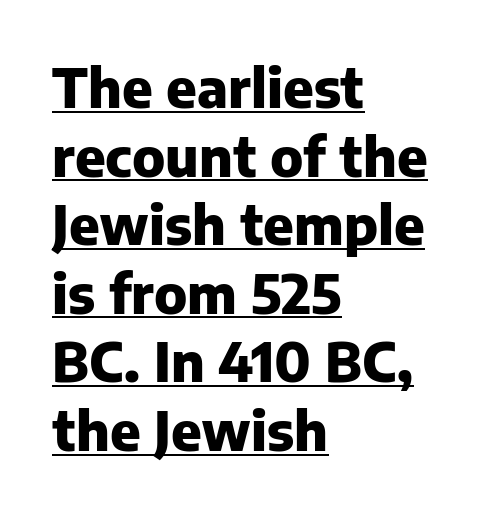
Q: Is the text bold? A: Yes.
Q: Is the text italic (slanted)? A: No, it is upright.
Q: Is the typeface a serif or a sans-serif typeface? A: Sans-serif.
Q: Is the text underlined? A: Yes.
Q: How is the paragraph aligned? A: Left-aligned.
Q: Is the spacing between letters normal or unusually wide? A: Normal.
Q: Is the spacing between lines tight, normal or loose? A: Normal.
Q: Width (condensed, normal, or wide)? A: Normal.
Q: Stroke contrast? A: Low.
Q: x-height? A: Medium.
Q: Monospaced? A: No.
